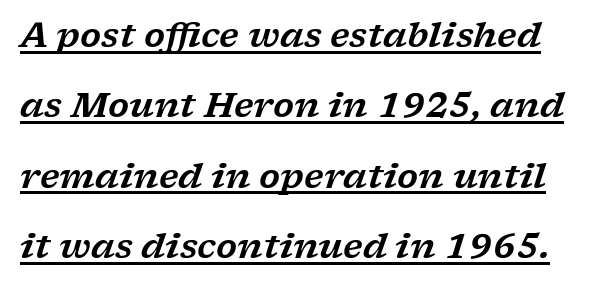
The image shows 34 px wide serif type, italic (leaning right); set loose line spacing (2.07x), normal letter spacing, underlined; low stroke contrast and a medium x-height.
